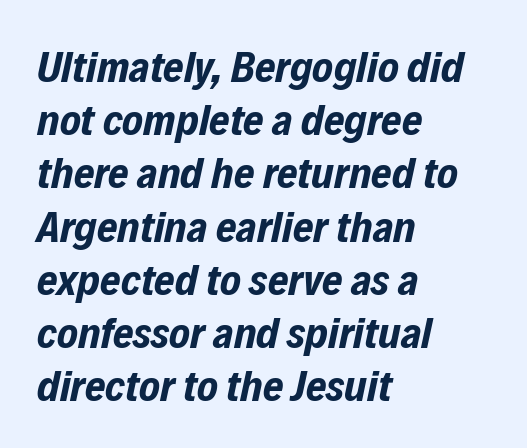
The image shows 44 px bold, condensed type, italic (leaning right); set left-aligned, line spacing 1.21x, normal letter spacing, not underlined; low stroke contrast and a medium x-height.
